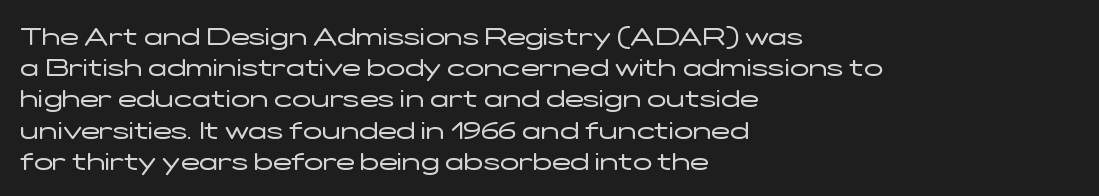
The image shows 25 px text type, upright; set left-aligned, normal line spacing (1.25x), normal letter spacing, not underlined.
